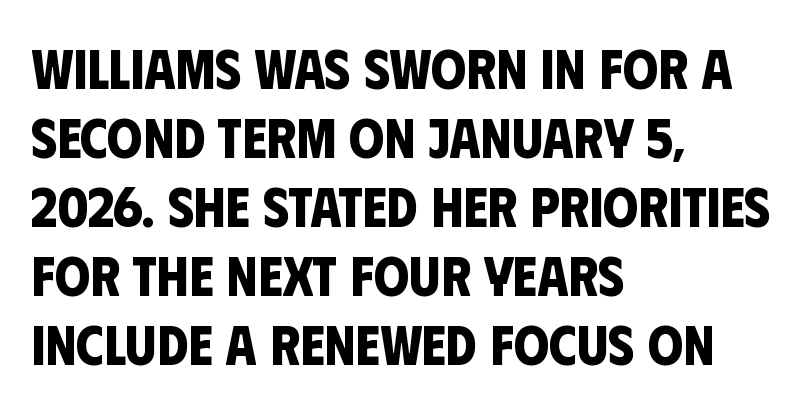
A full-strength bold gives these letters their thick strokes. These lines are set flush left with a ragged right edge. The string is rendered with underlining switched off. The typeface chosen for these lines omits serifs. Students, note that the glyphs here touch the page at normal intervals. A typesetter would call this proportional, since set widths differ per character.
